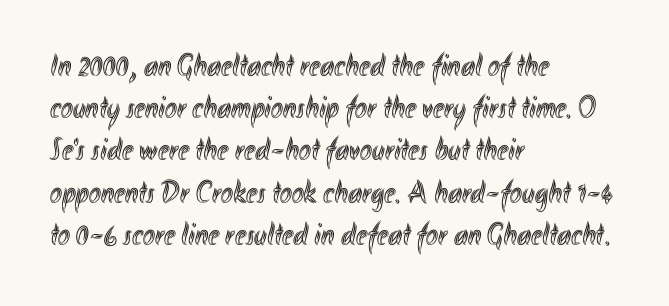
The image shows 32 px condensed type; set left-aligned, normal line spacing (1.32x), normal letter spacing, not underlined; a small x-height.
